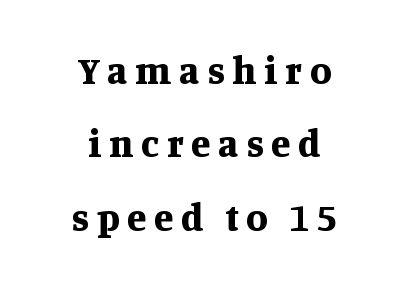
{"serif": "yes", "italic": "no", "bold": "yes", "weight": "bold", "width": "normal", "stroke_contrast": "medium", "x_height": "large", "monospaced": "no", "underline": "no", "align": "center", "line_spacing_ratio": 1.88, "letter_spacing": "wide", "letter_spacing_em": 0.2, "glyph_px": 39}
